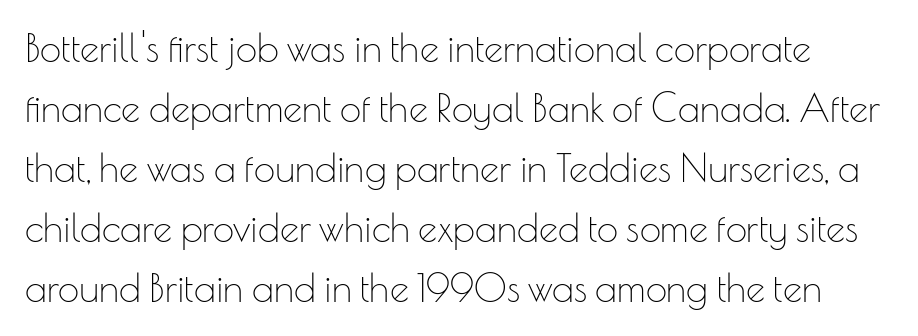
{"serif": "no", "italic": "no", "bold": "no", "weight": "thin", "width": "normal", "stroke_contrast": "low", "x_height": "small", "monospaced": "no", "underline": "no", "line_spacing": "normal", "line_spacing_ratio": 1.58, "letter_spacing": "normal", "letter_spacing_em": 0.0, "glyph_px": 38}
